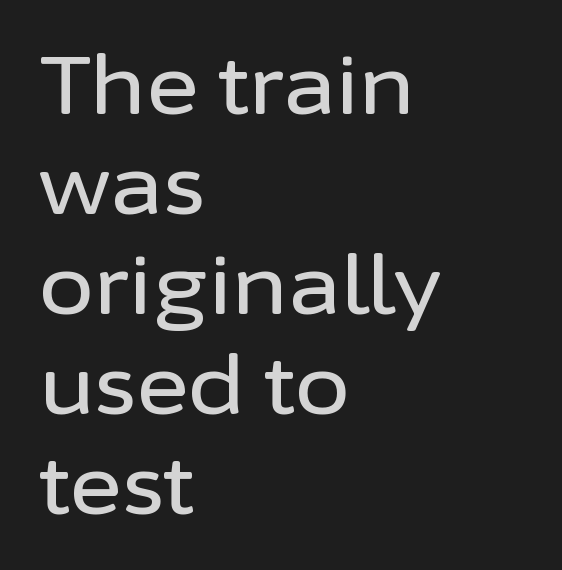
{"serif": "no", "italic": "no", "width": "normal", "stroke_contrast": "low", "x_height": "medium", "monospaced": "no", "underline": "no", "align": "left", "line_spacing": "normal", "line_spacing_ratio": 1.25, "letter_spacing": "normal", "letter_spacing_em": 0.0, "glyph_px": 80}
